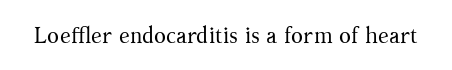
{"italic": "no", "bold": "no", "underline": "no", "letter_spacing": "normal", "letter_spacing_em": 0.0, "glyph_px": 22}
